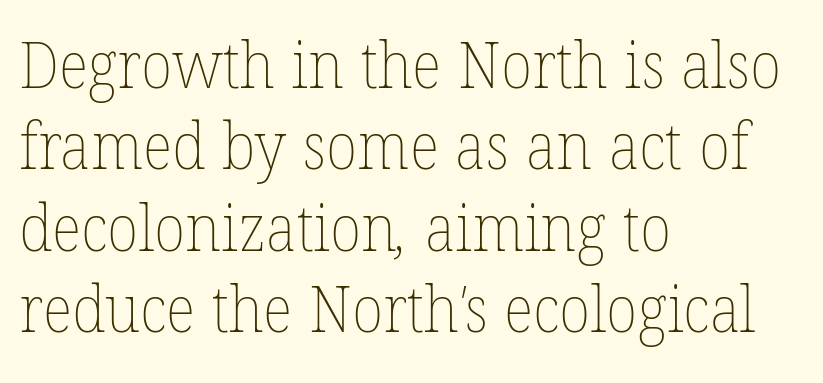
Q: Is the text bold? A: No.
Q: Is the text underlined? A: No.
Q: How is the paragraph aligned? A: Left-aligned.
Q: Is the spacing between letters normal or unusually wide? A: Normal.
Q: Is the spacing between lines tight, normal or loose? A: Normal.
Q: Width (condensed, normal, or wide)? A: Normal.
Q: Stroke contrast? A: Low.
Q: x-height? A: Medium.
Q: Monospaced? A: No.
